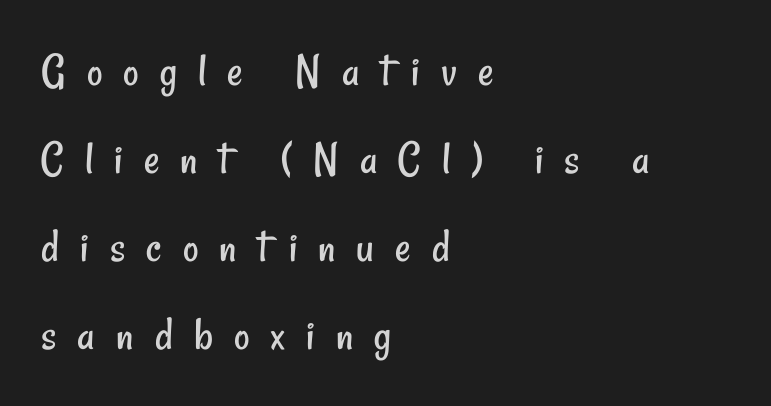
Q: Is the text bold? A: No.
Q: Is the typeface a serif or a sans-serif typeface? A: Sans-serif.
Q: Is the text underlined? A: No.
Q: How is the paragraph aligned? A: Left-aligned.
Q: Is the spacing between letters normal or unusually wide? A: Unusually wide.
Q: Width (condensed, normal, or wide)? A: Condensed.
Q: Stroke contrast? A: Low.
Q: x-height? A: Small.
Q: Monospaced? A: No.
